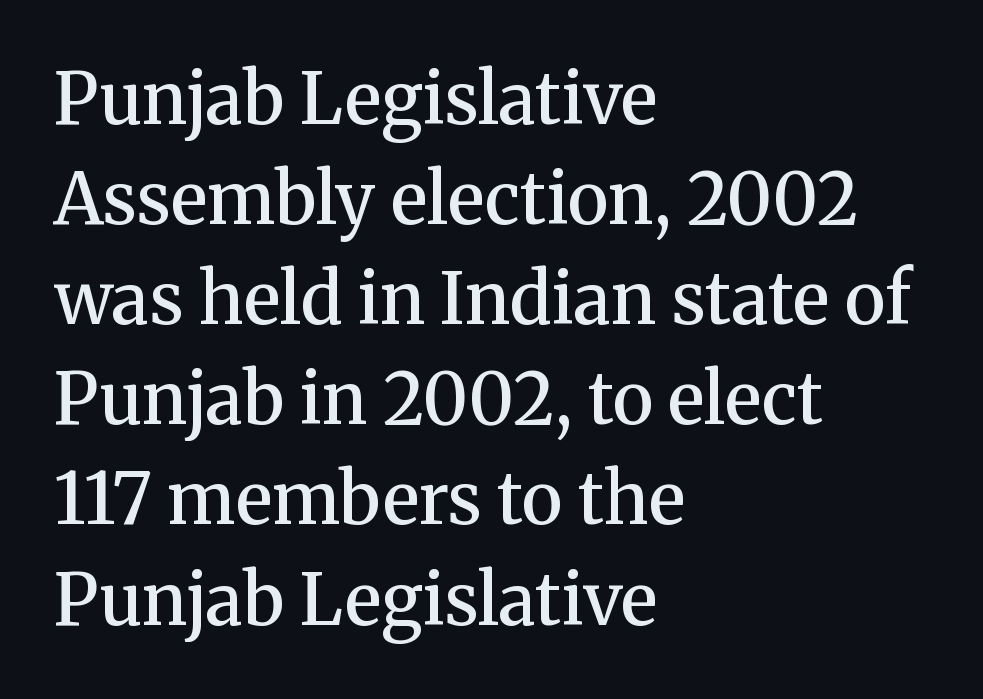
{"serif": "yes", "italic": "no", "bold": "semi", "weight": "semibold", "width": "normal", "stroke_contrast": "medium", "x_height": "medium", "monospaced": "no", "underline": "no", "align": "left", "line_spacing": "normal", "line_spacing_ratio": 1.41, "letter_spacing": "normal", "letter_spacing_em": 0.0, "glyph_px": 71}
